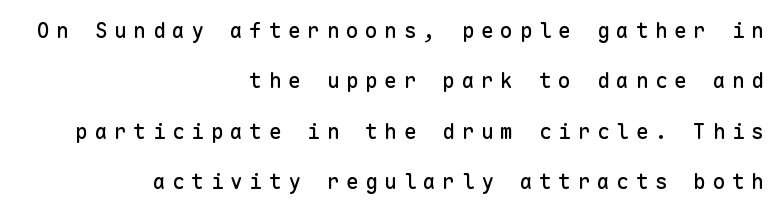
The area under the type is left untouched. Posture: straight, roman, zero tilt. Does extra space separate the letters? Yes, quite a lot of it. Leading is clearly above the norm, producing a sparse column.
